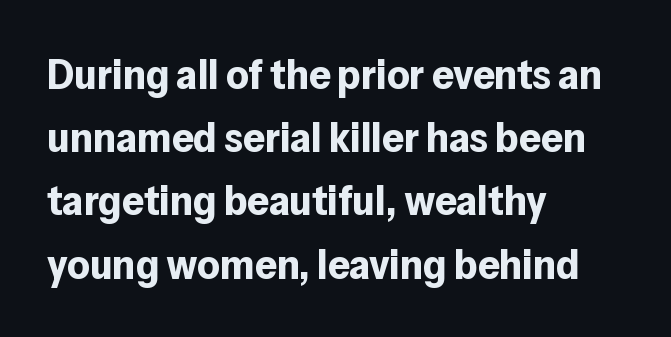
The image shows 43 px bold sans-serif type, upright; set left-aligned, normal line spacing (1.47x), normal letter spacing, not underlined; low stroke contrast and a medium x-height.
